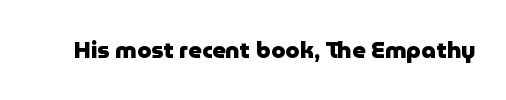
Q: Is the text bold? A: Yes.
Q: Is the text italic (slanted)? A: No, it is upright.
Q: Is the text underlined? A: No.
Q: Is the spacing between letters normal or unusually wide? A: Normal.
